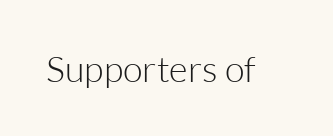
{"serif": "no", "italic": "no", "bold": "no", "weight": "light", "width": "normal", "stroke_contrast": "low", "x_height": "medium", "monospaced": "no", "underline": "no", "letter_spacing": "normal", "letter_spacing_em": 0.0, "glyph_px": 36}
